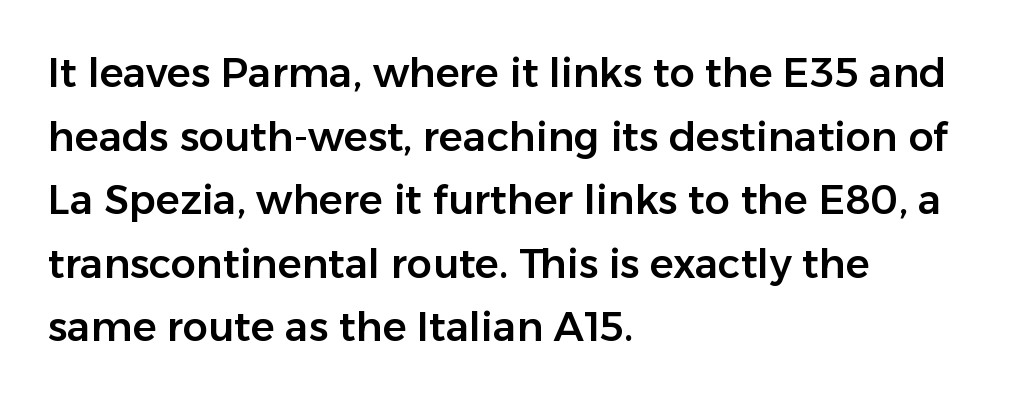
The image shows 40 px sans-serif type, upright; set left-aligned, normal line spacing (1.59x), normal letter spacing, not underlined; low stroke contrast and a medium x-height.
